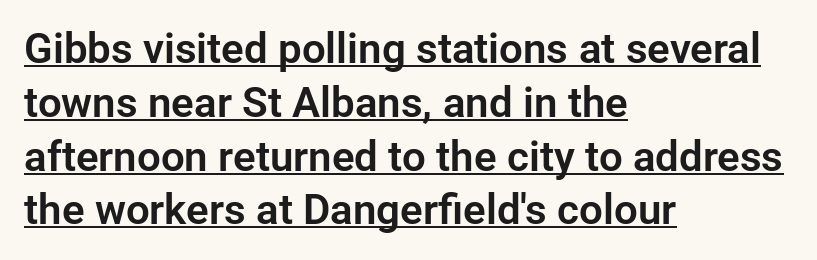
Q: Is the text italic (slanted)? A: No, it is upright.
Q: Is the typeface a serif or a sans-serif typeface? A: Sans-serif.
Q: Is the text underlined? A: Yes.
Q: How is the paragraph aligned? A: Left-aligned.
Q: Is the spacing between letters normal or unusually wide? A: Normal.
Q: Is the spacing between lines tight, normal or loose? A: Normal.
Q: Width (condensed, normal, or wide)? A: Normal.
Q: Stroke contrast? A: Low.
Q: x-height? A: Medium.
Q: Monospaced? A: No.
